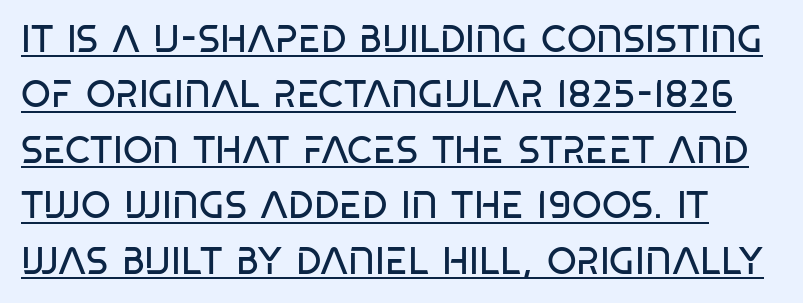
The leading is moderate, giving the passage an even texture. Somebody hit Ctrl+U on this one — the words are underlined. These lines are rendered in a variable-pitch font. The passage shown is typeset with a sans-serif family.
